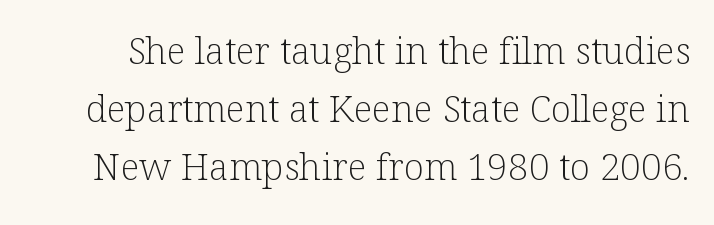
{"serif": "yes", "italic": "no", "bold": "no", "weight": "light", "width": "normal", "stroke_contrast": "low", "x_height": "medium", "monospaced": "no", "underline": "no", "line_spacing": "normal", "line_spacing_ratio": 1.57, "letter_spacing": "normal", "letter_spacing_em": 0.0, "glyph_px": 37}
